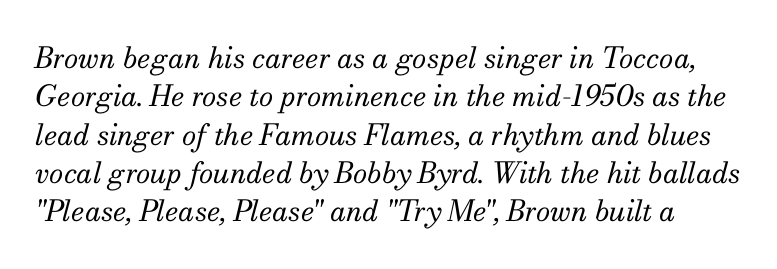
Does the lettering tilt? It does — this is italic. A typesetter would call this proportional, since set widths differ per character. This rendering features lettering with no underline. The passage shown has conventional tracking throughout.
